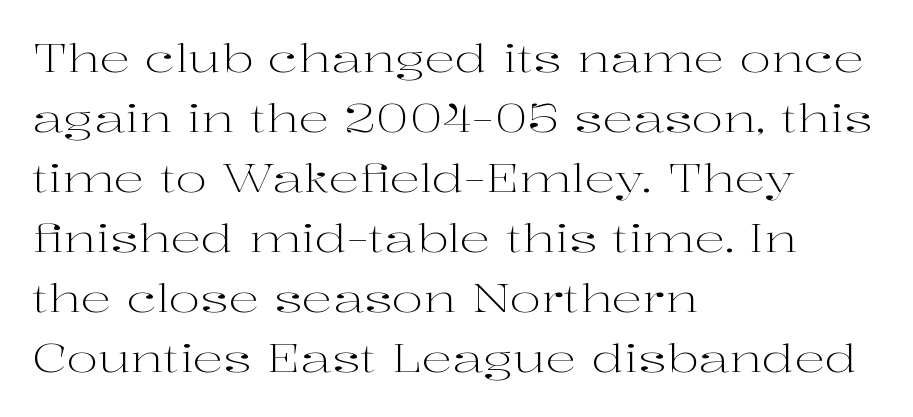
The image shows 38 px light, wide serif type, upright; set left-aligned, normal line spacing (1.58x), normal letter spacing, not underlined; high stroke contrast and a medium x-height.
